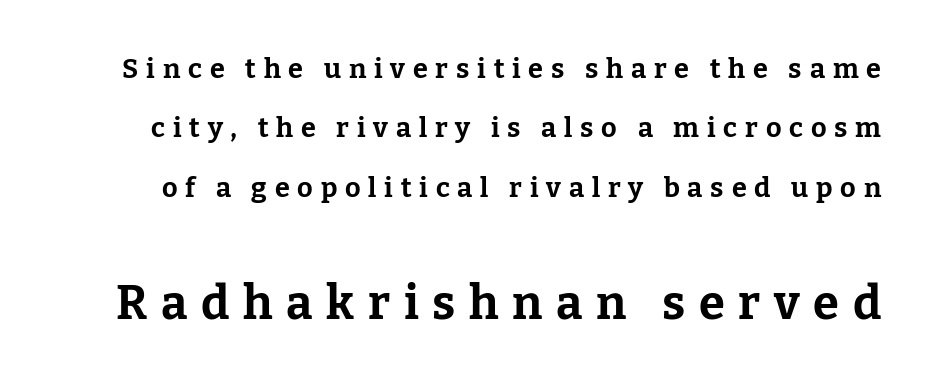
The image shows 47 px bold serif type, upright; set loose line spacing (2.2x), unusually wide letter spacing (+0.29 em), not underlined; the second (bottom) block is 1.74x larger; low stroke contrast and a medium x-height.
